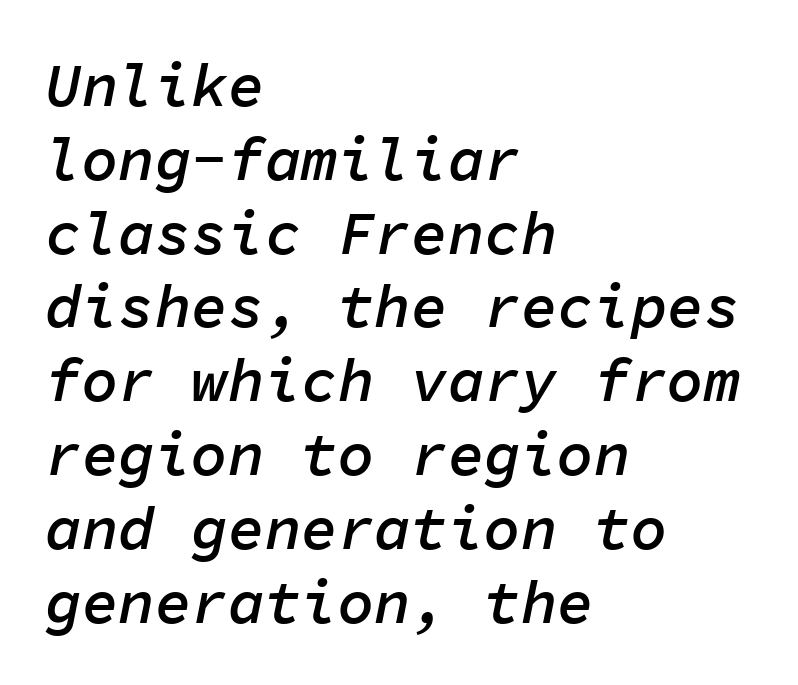
Q: Is the text bold? A: Semi-bold.
Q: Is the text italic (slanted)? A: Yes, it leans right by about 11 degrees.
Q: Is the text underlined? A: No.
Q: How is the paragraph aligned? A: Left-aligned.
Q: Is the spacing between letters normal or unusually wide? A: Normal.
Q: Width (condensed, normal, or wide)? A: Normal.
Q: Stroke contrast? A: Low.
Q: x-height? A: Medium.
Q: Monospaced? A: Yes.
